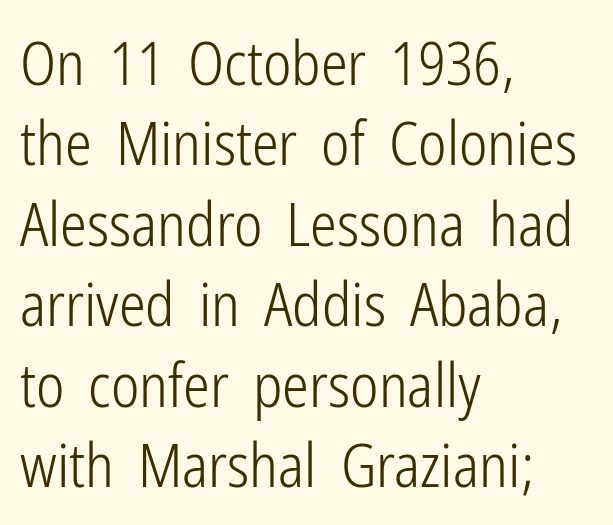
Observe the absence of serifs on each vertical stroke in this sample. Every character sits straight up, as roman type does. Successive baselines arrive at the customary interval. Descender tails drop into unmarked territory. Think of a printed novel: that variable character pitch is what you see here. There is no visible air inserted between adjacent glyphs.
